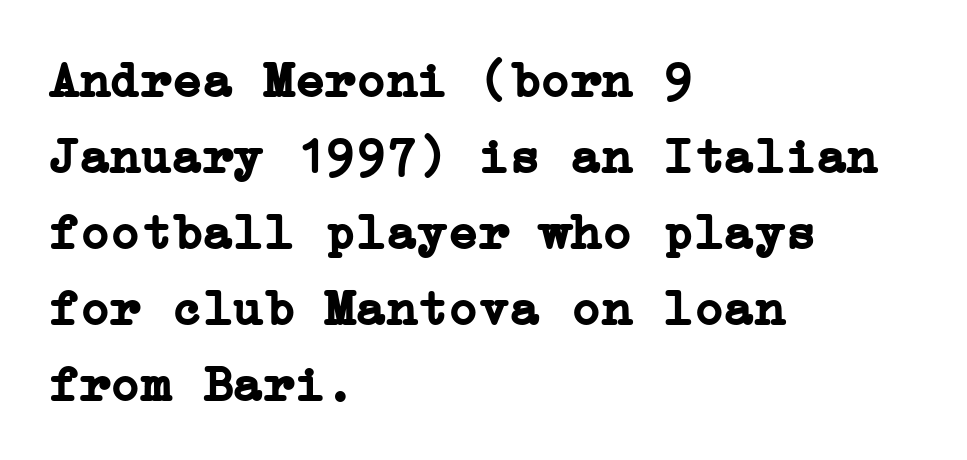
Q: Is the text bold? A: Yes.
Q: Is the text italic (slanted)? A: No, it is upright.
Q: Is the typeface a serif or a sans-serif typeface? A: Serif.
Q: Is the text underlined? A: No.
Q: How is the paragraph aligned? A: Left-aligned.
Q: Is the spacing between letters normal or unusually wide? A: Normal.
Q: Is the spacing between lines tight, normal or loose? A: Normal.
Q: Width (condensed, normal, or wide)? A: Normal.
Q: Stroke contrast? A: Low.
Q: x-height? A: Medium.
